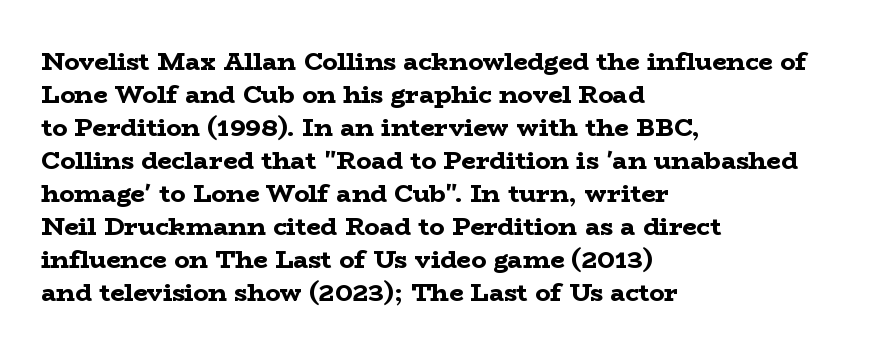
{"italic": "no", "bold": "yes", "underline": "no", "align": "left", "line_spacing": "normal", "line_spacing_ratio": 1.32, "letter_spacing": "normal", "letter_spacing_em": 0.0, "glyph_px": 25}
